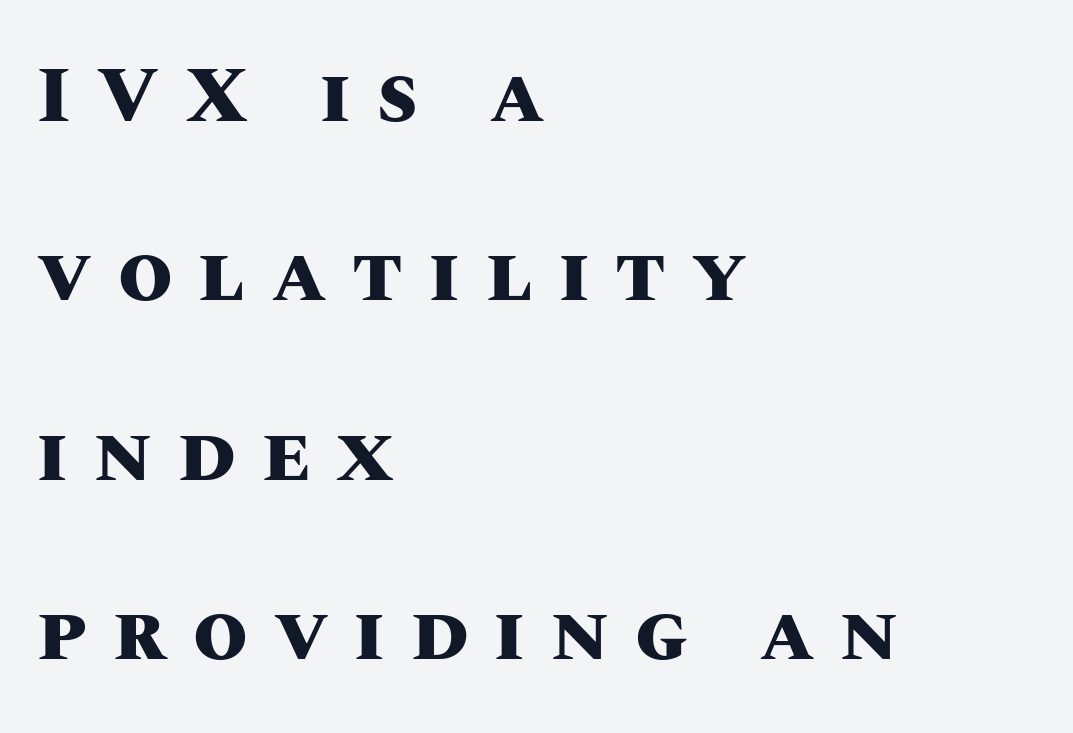
These lines carry a lot of weight — the face is fully bold. Leading is clearly above the norm, producing a sparse column. The lettering stays uniformly vertical, giving the passage a roman look. You could not count columns in this text — the font is proportionally spaced.
